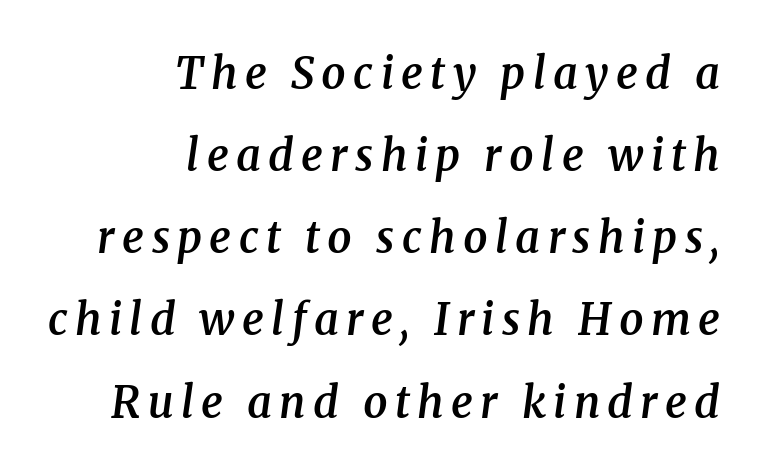
Rule under the text: the space is simply empty. This is serif lettering, the kind often seen in printed books. The ragged edge is on the left, which tells us the setting is flush right. The sample has been set in demibold, a notch under bold.
